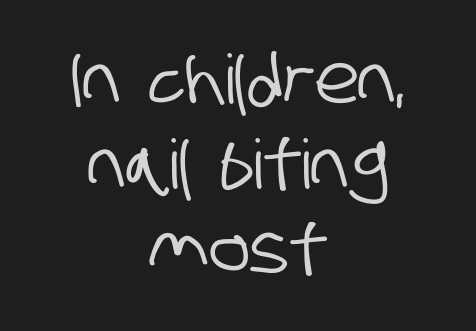
This rendering features lettering with no underline. The rendering positions every line midway between the sides. One glance says typical: line gaps are just what's usual. Spacing between characters is what you'd get straight out of the box. The letters carry no serifs — their stems end cleanly without finishing strokes. Proportional: the letters do not fall into vertical columns.
